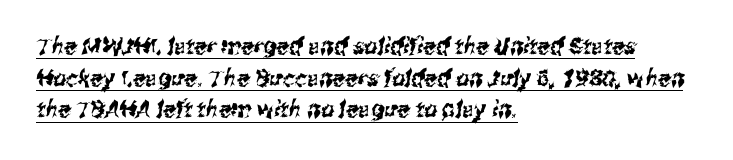
{"underline": "yes", "align": "left", "line_spacing": "normal", "line_spacing_ratio": 1.38, "letter_spacing": "normal", "letter_spacing_em": 0.0, "glyph_px": 23}
